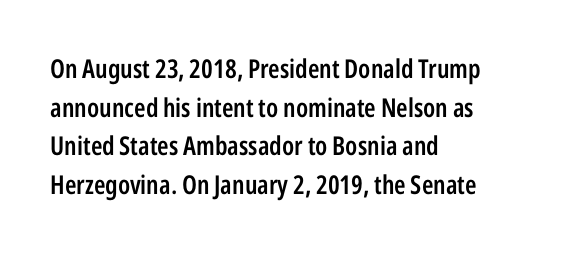
{"italic": "no", "bold": "semi", "underline": "no", "align": "left", "line_spacing": "normal", "line_spacing_ratio": 1.49, "letter_spacing": "normal", "letter_spacing_em": 0.0, "glyph_px": 26}
